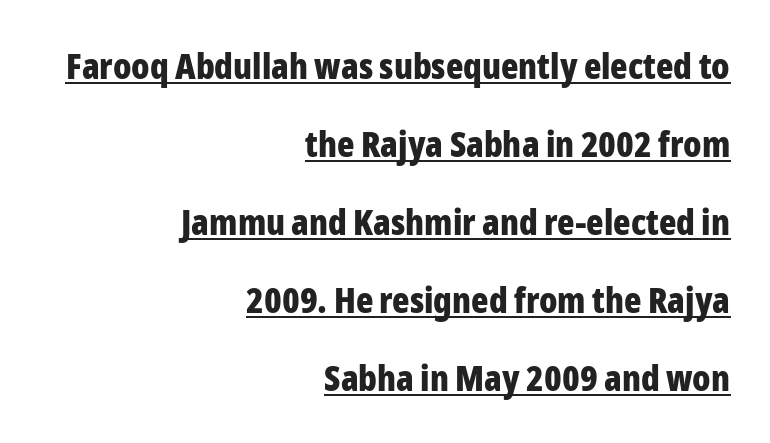
Q: Is the text bold? A: Yes.
Q: Is the text italic (slanted)? A: No, it is upright.
Q: Is the typeface a serif or a sans-serif typeface? A: Sans-serif.
Q: Is the text underlined? A: Yes.
Q: How is the paragraph aligned? A: Right-aligned.
Q: Is the spacing between letters normal or unusually wide? A: Normal.
Q: Is the spacing between lines tight, normal or loose? A: Loose.
Q: Width (condensed, normal, or wide)? A: Condensed.
Q: Stroke contrast? A: Low.
Q: x-height? A: Medium.
Q: Monospaced? A: No.
